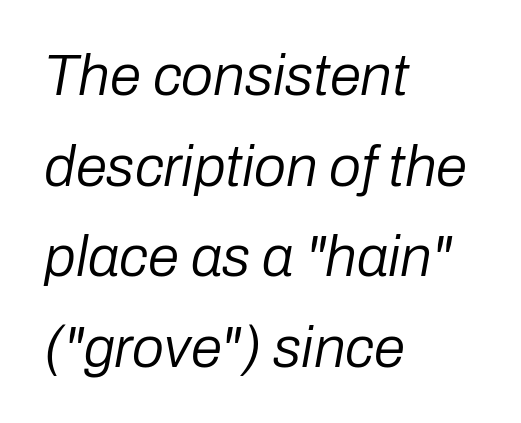
The image shows 57 px regular-weight type, italic (leaning right); set left-aligned, normal line spacing (1.59x), normal letter spacing, not underlined; low stroke contrast and a medium x-height.
